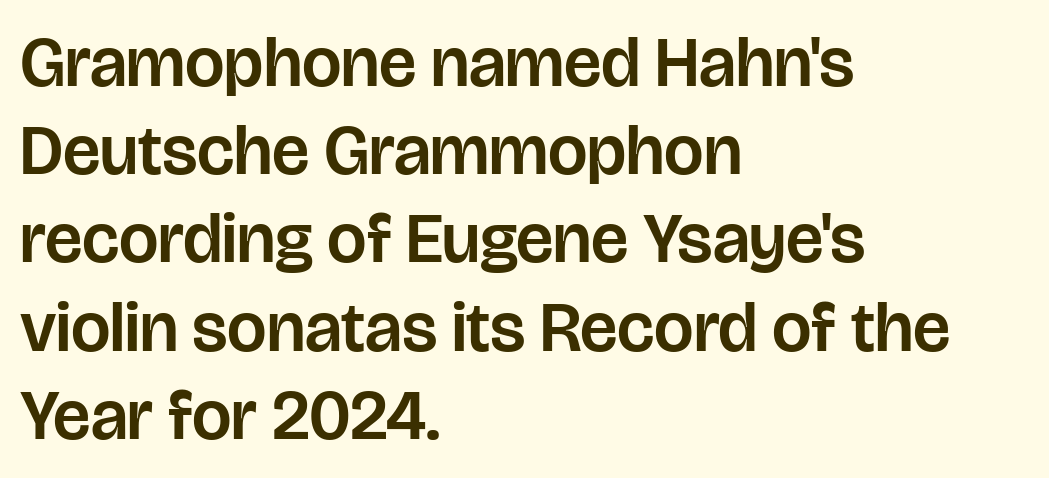
The image shows 70 px sans-serif type, upright; set left-aligned, normal line spacing (1.26x), normal letter spacing, not underlined; low stroke contrast and a large x-height.
